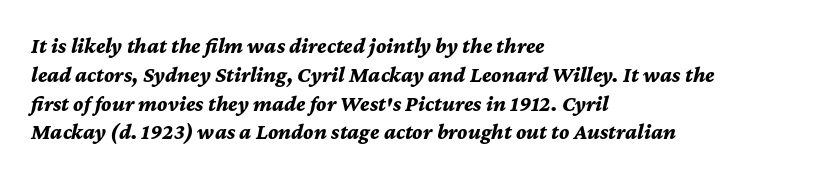
The image shows 22 px bold type, italic (leaning right); set left-aligned, normal line spacing (1.31x), normal letter spacing, not underlined.
